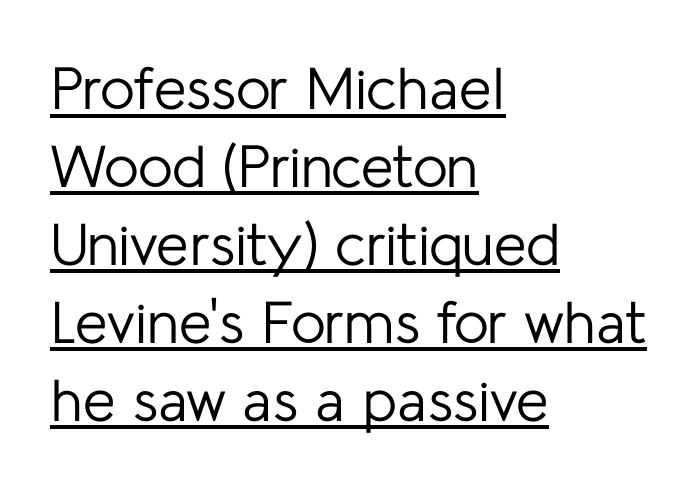
The image shows 59 px regular-weight sans-serif type, upright; set left-aligned, normal line spacing (1.32x), normal letter spacing, underlined; low stroke contrast and a medium x-height.
